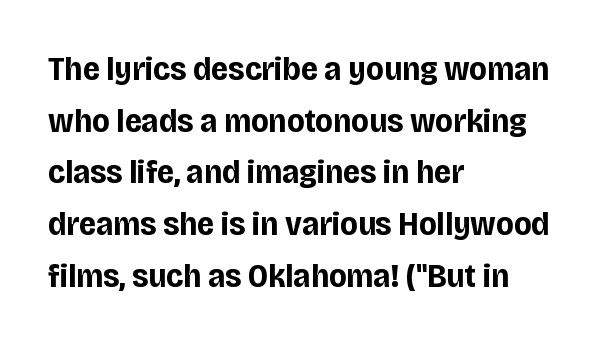
The passage shown is typeset with a sans-serif family. Horizontal bands of white between lines are of average thickness. If you drew a ruler down the left edge, every line would touch it. The passage shown is typed in a proportional face where columns would drift.
